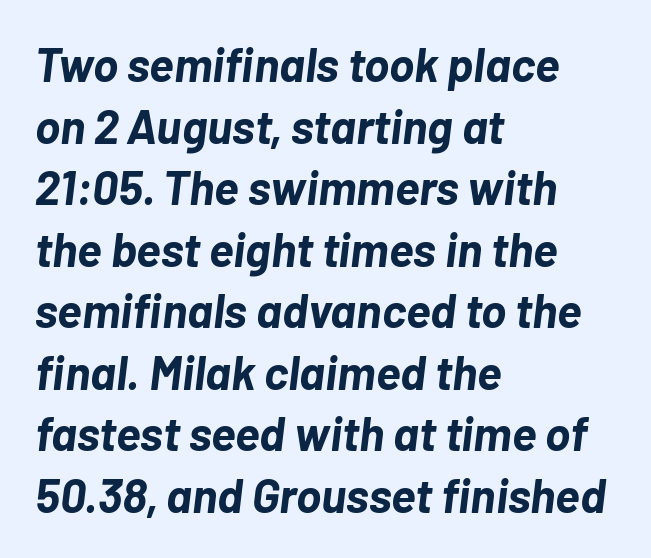
The passage shown has conventional tracking throughout. In terms of leading, this rendering sits right in the middle. Decoration check: the copy has no underline. I'd describe the lettering as bold — thick and assertive.
